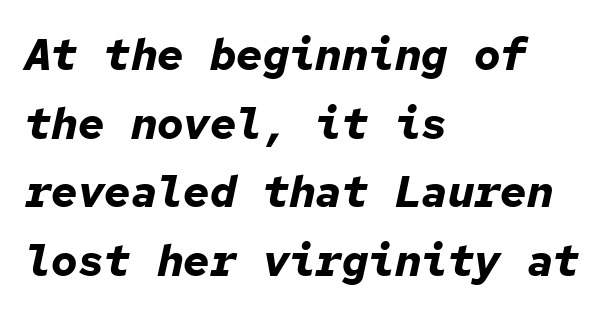
The image shows 44 px bold type, italic (leaning right), monospaced; set left-aligned, normal line spacing (1.56x), normal letter spacing, not underlined; low stroke contrast and a medium x-height.
